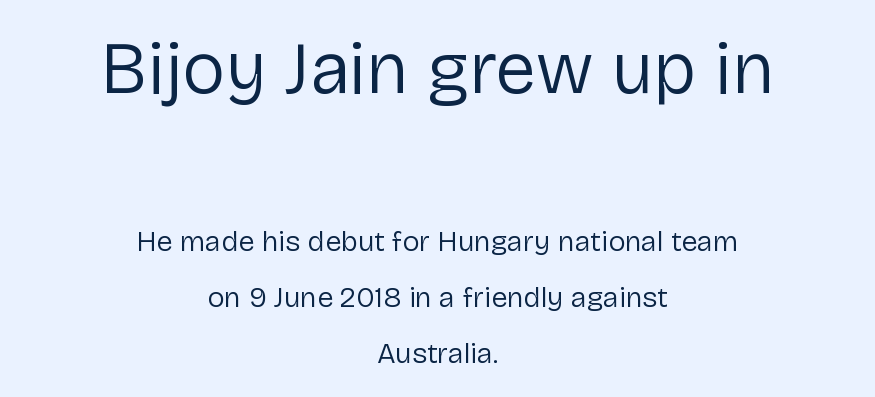
Between one letter and the next there's only the usual sliver of space. Honestly, the rows look like they've been pulled way apart. Think of a printed novel: that variable character pitch is what you see here. Type size steps down from the first block to the second. This sample is center-justified, so both line endings float freely.
